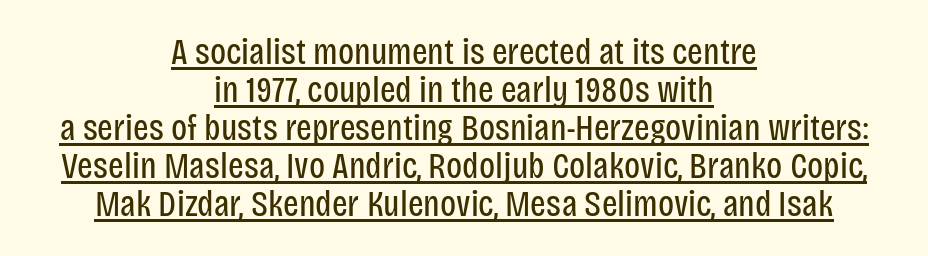
Line spacing here is tight. Note the varied advance widths — an 'i' is clearly narrower than an 'm'. Grotesque or geometric, the face here clearly has no serifs. A typographer would call this underscored text.
